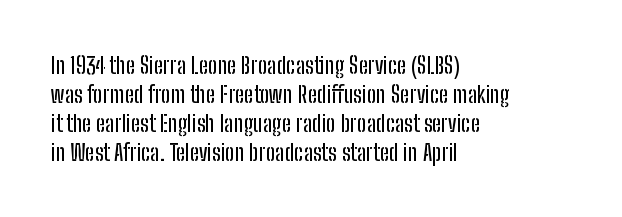
Q: Is the text italic (slanted)? A: No, it is upright.
Q: Is the text underlined? A: No.
Q: How is the paragraph aligned? A: Left-aligned.
Q: Is the spacing between letters normal or unusually wide? A: Normal.
Q: Is the spacing between lines tight, normal or loose? A: Normal.
